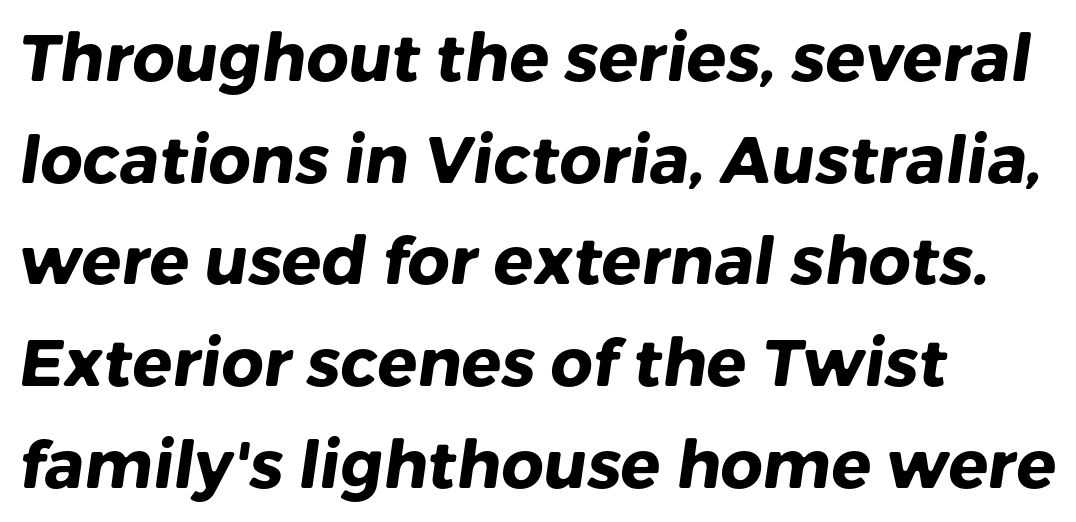
The image shows 66 px heavy sans-serif type; set left-aligned, normal line spacing (1.54x), normal letter spacing, not underlined; low stroke contrast and a medium x-height.
